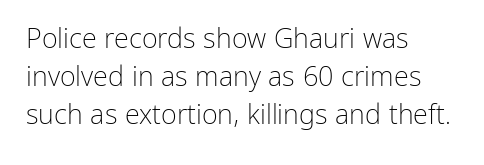
Short note: letters normally spaced. These lines are set flush left with a ragged right edge. The passage shown is not bold in any degree. Rows of type keep a routine distance in the vertical direction. This is the regular roman posture of the typeface.
